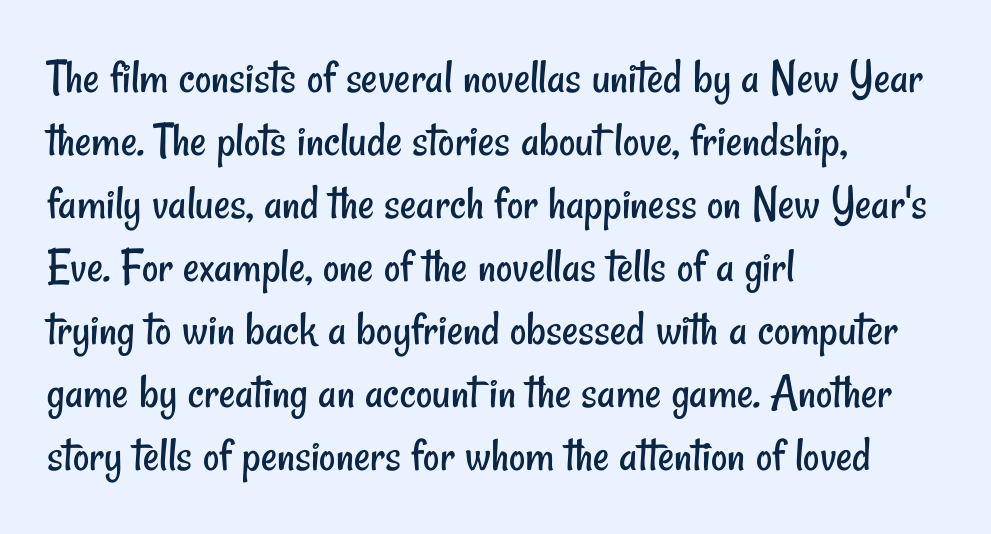
Q: Is the text bold? A: No.
Q: Is the typeface a serif or a sans-serif typeface? A: Sans-serif.
Q: Is the text underlined? A: No.
Q: How is the paragraph aligned? A: Left-aligned.
Q: Is the spacing between letters normal or unusually wide? A: Normal.
Q: Is the spacing between lines tight, normal or loose? A: Normal.
Q: Width (condensed, normal, or wide)? A: Condensed.
Q: Stroke contrast? A: Low.
Q: x-height? A: Small.
Q: Monospaced? A: No.
